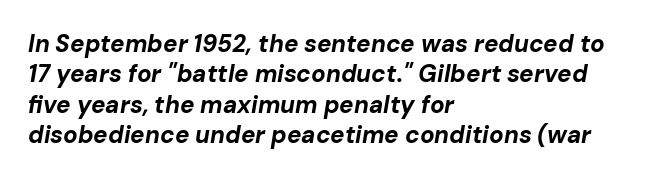
Q: Is the text bold? A: Yes.
Q: Is the text italic (slanted)? A: Yes, it leans right by about 10 degrees.
Q: Is the text underlined? A: No.
Q: How is the paragraph aligned? A: Left-aligned.
Q: Is the spacing between letters normal or unusually wide? A: Normal.
Q: Is the spacing between lines tight, normal or loose? A: Normal.
